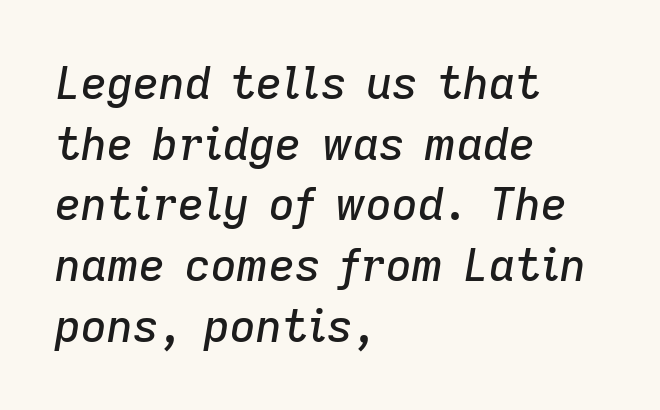
A typesetter would call this proportional, since set widths differ per character. The words here are not underlined. The glyphs look as if they've been sheared to an angle. Interline gaps are of average width in this sample.
